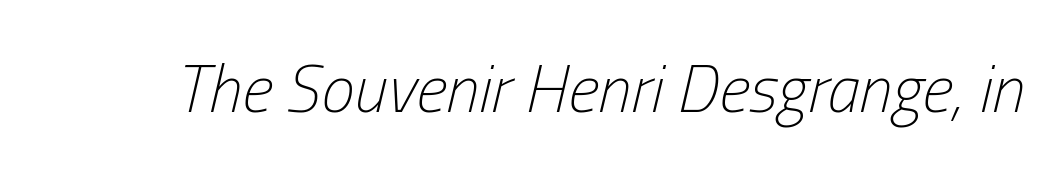
Q: Is the text bold? A: No.
Q: Is the text italic (slanted)? A: Yes, it leans right by about 13 degrees.
Q: Is the text underlined? A: No.
Q: Is the spacing between letters normal or unusually wide? A: Normal.
Q: Width (condensed, normal, or wide)? A: Condensed.
Q: Stroke contrast? A: Low.
Q: x-height? A: Medium.
Q: Monospaced? A: No.
